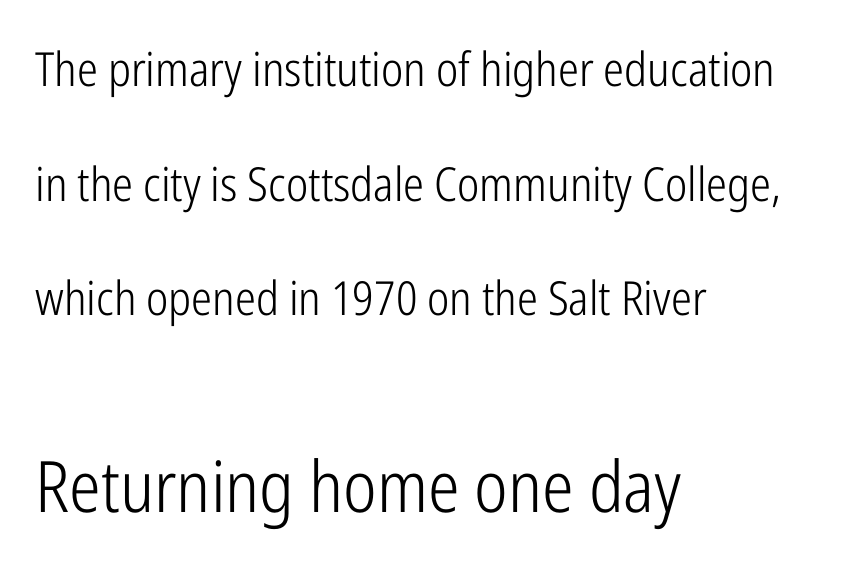
Q: Is the text bold? A: No.
Q: Is the text italic (slanted)? A: No, it is upright.
Q: Is the typeface a serif or a sans-serif typeface? A: Sans-serif.
Q: Is the text underlined? A: No.
Q: How is the paragraph aligned? A: Left-aligned.
Q: Is the spacing between letters normal or unusually wide? A: Normal.
Q: Is the spacing between lines tight, normal or loose? A: Loose.
Q: Which block of text is set in a larger size, the first (top) or the second (bottom)? A: The second (bottom) one.
Q: Width (condensed, normal, or wide)? A: Condensed.
Q: Stroke contrast? A: Low.
Q: x-height? A: Medium.
Q: Monospaced? A: No.
